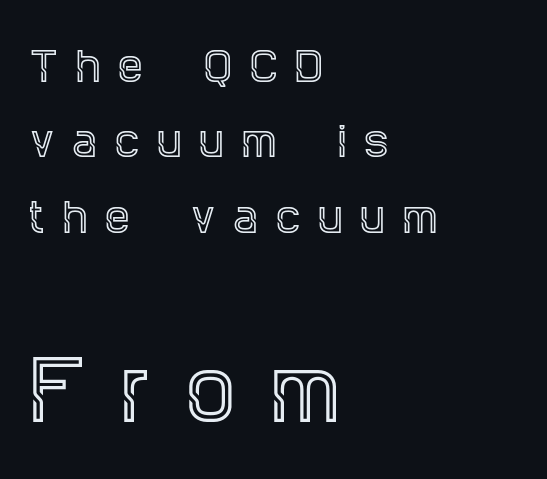
Q: Is the text italic (slanted)? A: No, it is upright.
Q: Is the typeface a serif or a sans-serif typeface? A: Serif.
Q: Is the text underlined? A: No.
Q: How is the paragraph aligned? A: Left-aligned.
Q: Is the spacing between letters normal or unusually wide? A: Unusually wide.
Q: Is the spacing between lines tight, normal or loose? A: Loose.
Q: Which block of text is set in a larger size, the first (top) or the second (bottom)? A: The second (bottom) one.
Q: Width (condensed, normal, or wide)? A: Condensed.
Q: x-height? A: Large.
Q: Monospaced? A: No.
